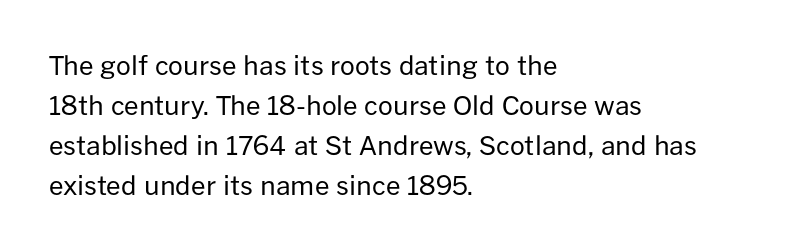
{"italic": "no", "bold": "no", "underline": "no", "align": "left", "line_spacing": "normal", "line_spacing_ratio": 1.54, "letter_spacing": "normal", "letter_spacing_em": 0.0, "glyph_px": 26}
